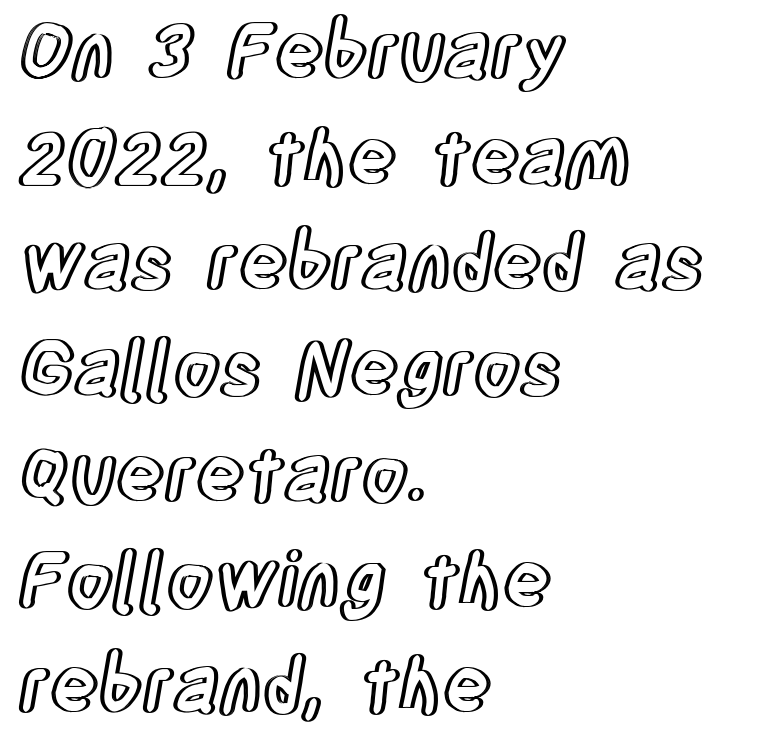
Q: Is the text italic (slanted)? A: Yes.
Q: Is the text underlined? A: No.
Q: How is the paragraph aligned? A: Left-aligned.
Q: Is the spacing between letters normal or unusually wide? A: Normal.
Q: Is the spacing between lines tight, normal or loose? A: Normal.
Q: Width (condensed, normal, or wide)? A: Condensed.
Q: x-height? A: Large.
Q: Monospaced? A: No.
